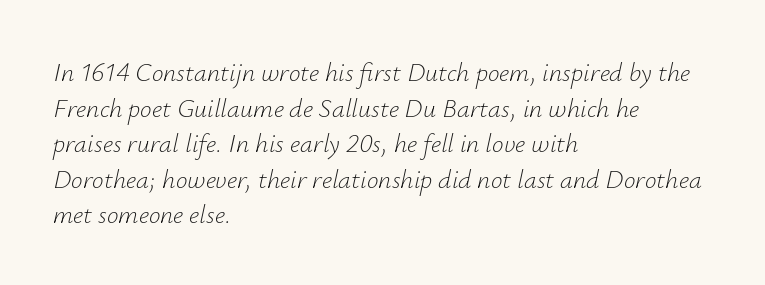
Does the leading feel generous? No, just average. Short note: letters normally spaced. The face looks like a standard text weight, possibly lighter. Short and long lines alike share a common starting point at left. A bare baseline throughout the passage.
